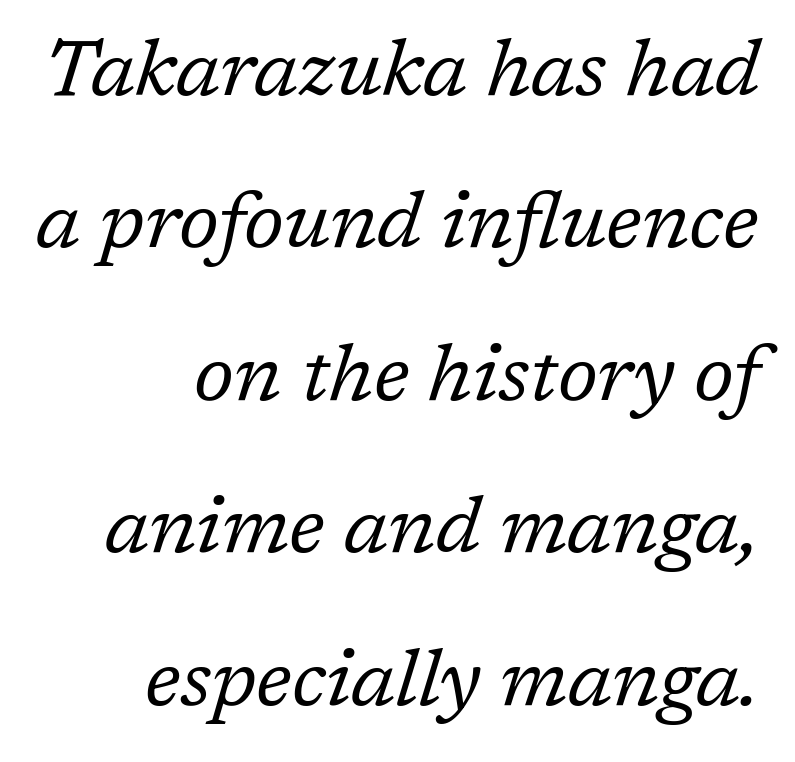
Q: Is the text bold? A: No.
Q: Is the text italic (slanted)? A: Yes, it leans right by about 17 degrees.
Q: Is the typeface a serif or a sans-serif typeface? A: Serif.
Q: Is the text underlined? A: No.
Q: How is the paragraph aligned? A: Right-aligned.
Q: Is the spacing between letters normal or unusually wide? A: Normal.
Q: Is the spacing between lines tight, normal or loose? A: Loose.
Q: Width (condensed, normal, or wide)? A: Normal.
Q: Stroke contrast? A: Low.
Q: x-height? A: Medium.
Q: Monospaced? A: No.
